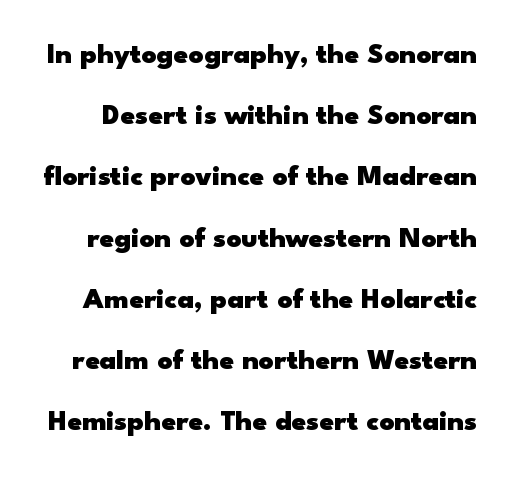
Q: Is the text bold? A: Yes.
Q: Is the text italic (slanted)? A: No, it is upright.
Q: Is the typeface a serif or a sans-serif typeface? A: Sans-serif.
Q: Is the text underlined? A: No.
Q: Is the spacing between letters normal or unusually wide? A: Normal.
Q: Is the spacing between lines tight, normal or loose? A: Loose.
Q: Width (condensed, normal, or wide)? A: Wide.
Q: Stroke contrast? A: Low.
Q: x-height? A: Small.
Q: Monospaced? A: No.
